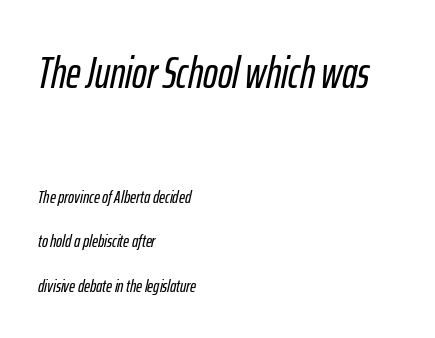
{"italic": "yes", "lean": "right", "slant_degrees": 12, "width": "condensed", "stroke_contrast": "low", "x_height": "medium", "monospaced": "no", "underline": "no", "align": "left", "line_spacing": "loose", "line_spacing_ratio": 2.47, "letter_spacing": "normal", "letter_spacing_em": 0.0, "larger_block": "first", "size_ratio": 2.44, "glyph_px": 44}
